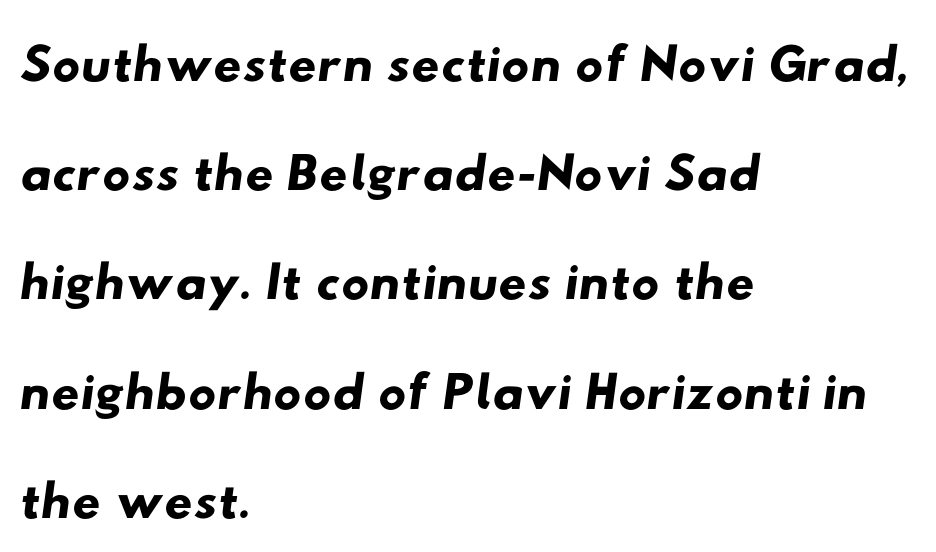
Short note: letters normally spaced. Visually the block forms a straight wall on the left and a jagged coastline on the right. Rows of type keep a routine distance in the vertical direction. Anything drawn beneath the words? Only blank space. Grotesque or geometric, the face here clearly has no serifs. Think of a printed novel: that variable character pitch is what you see here.
